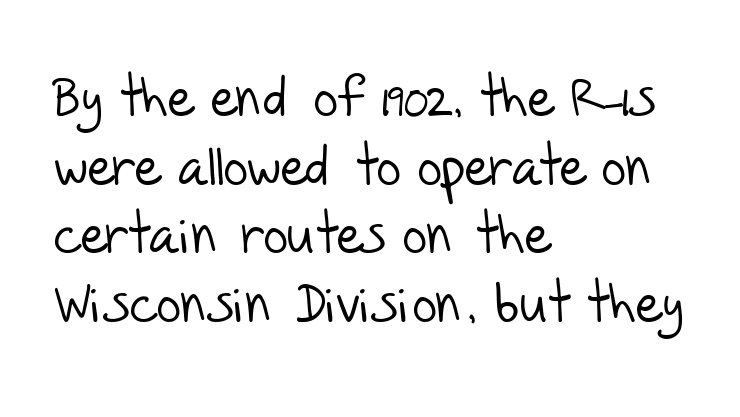
{"serif": "no", "bold": "no", "weight": "light", "width": "normal", "stroke_contrast": "low", "x_height": "large", "monospaced": "no", "underline": "no", "align": "left", "line_spacing": "normal", "line_spacing_ratio": 1.27, "letter_spacing": "normal", "letter_spacing_em": 0.0, "glyph_px": 54}
